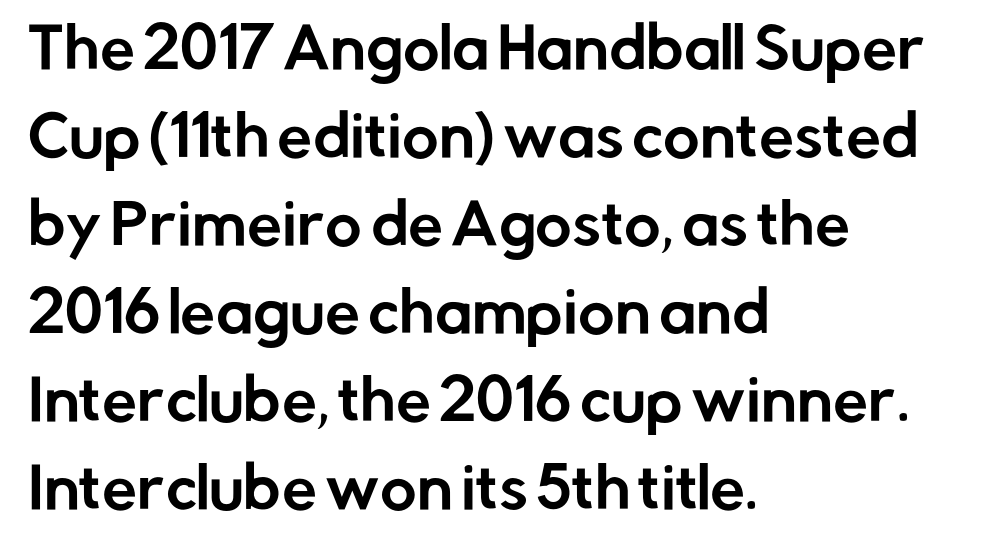
The image shows 56 px sans-serif type, upright; set left-aligned, normal line spacing (1.57x), normal letter spacing, not underlined; low stroke contrast and a medium x-height.
